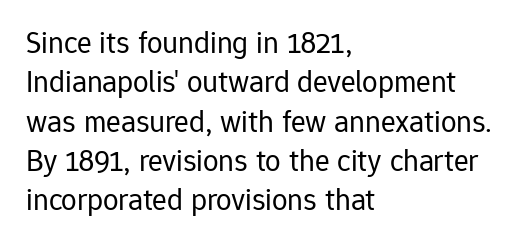
The image shows 31 px regular-weight sans-serif type, upright; set left-aligned, normal line spacing (1.27x), normal letter spacing, not underlined; low stroke contrast and a medium x-height.
